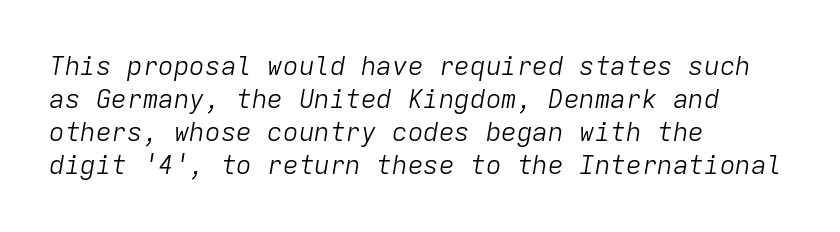
No extra tracking has been applied to these lines. Is the stroke heavy? The answer is a plain regular-or-lighter. Does the copy run flush right? No — it runs flush left. It's the slanting kind of type. Summary of vertical rhythm: regular, with standard interline spacing. Just letters on the line, the space beneath them empty.
